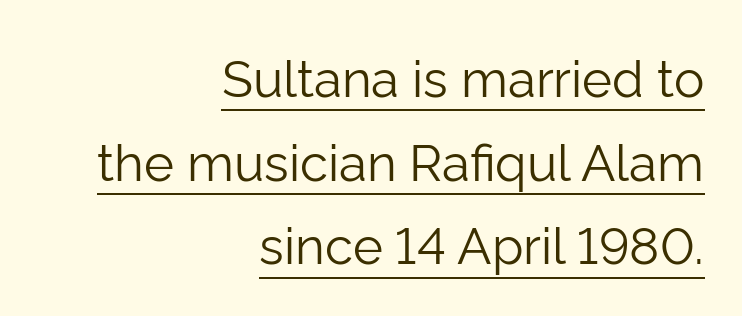
{"serif": "no", "italic": "no", "bold": "no", "weight": "light", "width": "normal", "stroke_contrast": "low", "x_height": "medium", "monospaced": "no", "underline": "yes", "align": "right", "line_spacing": "normal", "line_spacing_ratio": 1.64, "letter_spacing": "normal", "letter_spacing_em": 0.0, "glyph_px": 51}
